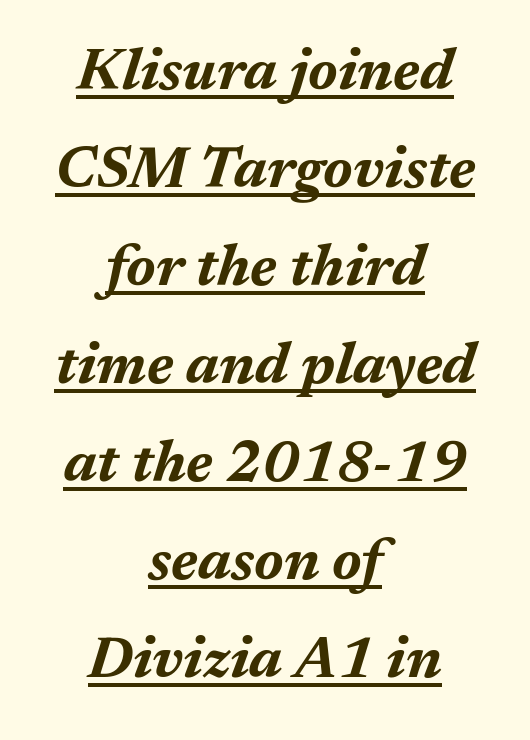
Q: Is the text bold? A: Yes.
Q: Is the text italic (slanted)? A: Yes, it leans right by about 17 degrees.
Q: Is the text underlined? A: Yes.
Q: How is the paragraph aligned? A: Centered.
Q: Is the spacing between letters normal or unusually wide? A: Normal.
Q: Is the spacing between lines tight, normal or loose? A: Normal.
Q: Width (condensed, normal, or wide)? A: Normal.
Q: Stroke contrast? A: Medium.
Q: x-height? A: Medium.
Q: Monospaced? A: No.
